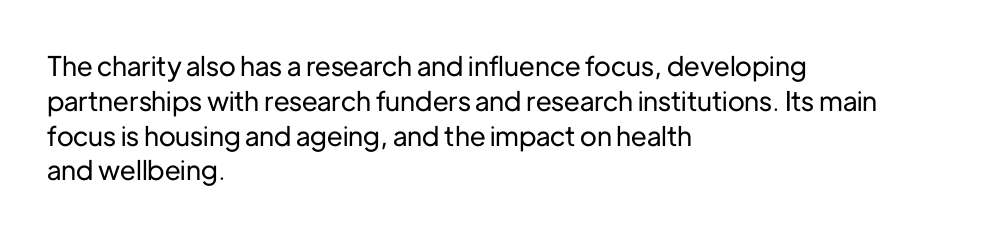
Students, observe: this is what conventionally led text looks like. This sample uses plain, unmodified letter spacing. Nobody drew a line under any word here. The typesetter chose a ragged-right arrangement here. Style check: upright.
